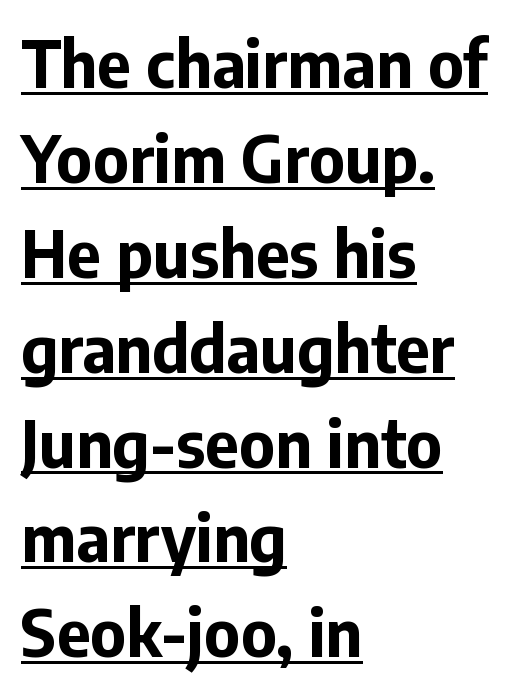
This sample uses a sans-serif face. Teacher's note: observe the even left margin — that is flush-left alignment. Somebody hit Ctrl+U on this one — the words are underlined. As a designer I'd log this as weight 700, bold. One glance says typical: line gaps are just what's usual.
